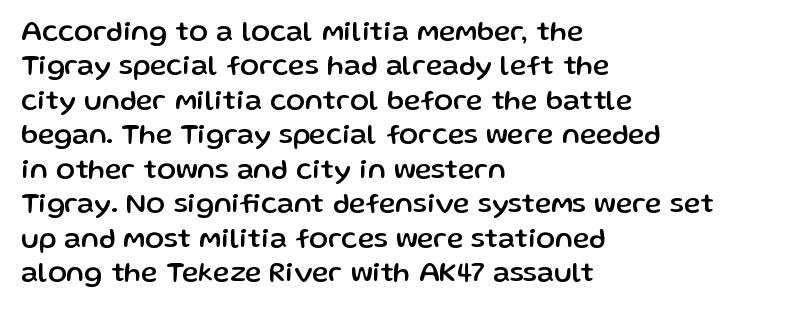
The image shows 28 px sans-serif type, upright; set left-aligned, line spacing 1.23x, normal letter spacing, not underlined; low stroke contrast and a medium x-height.
